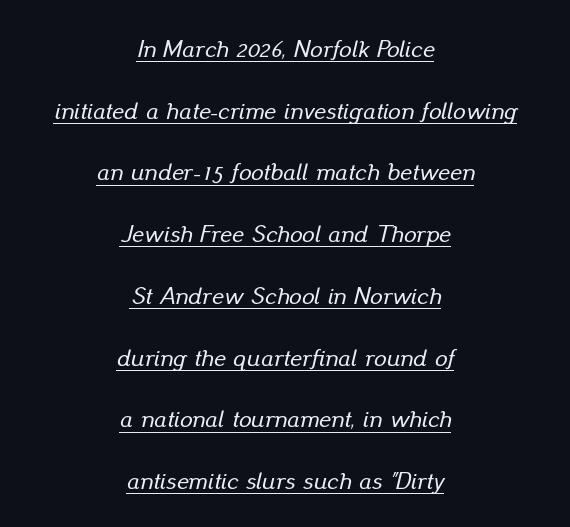
Q: Is the text italic (slanted)? A: Yes, it leans right by about 13 degrees.
Q: Is the text underlined? A: Yes.
Q: How is the paragraph aligned? A: Centered.
Q: Is the spacing between letters normal or unusually wide? A: Normal.
Q: Is the spacing between lines tight, normal or loose? A: Loose.
